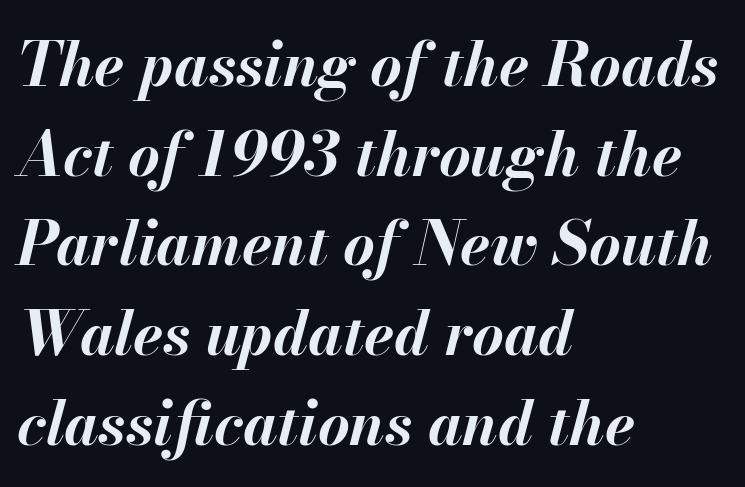
Notice how the stems are inclined rather than vertical — that's the hallmark of italics. The strip under each line holds only bare page. Look at the tracking — it's just the regular setting, nothing added. Proportional: the letters do not fall into vertical columns. Horizontal alignment here is leftward, the default for most running prose. The vertical gap from one line to the next is medium.
